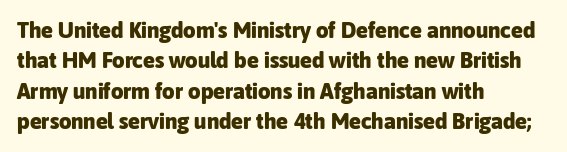
Q: Is the text bold? A: Yes.
Q: Is the text italic (slanted)? A: No, it is upright.
Q: Is the text underlined? A: No.
Q: How is the paragraph aligned? A: Left-aligned.
Q: Is the spacing between letters normal or unusually wide? A: Normal.
Q: Is the spacing between lines tight, normal or loose? A: Normal.
